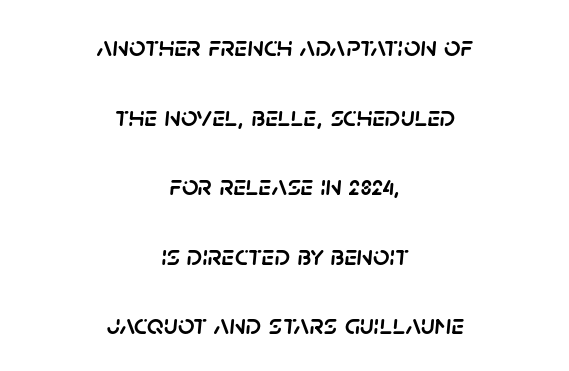
{"italic": "yes", "lean": "right", "slant_degrees": 5, "width": "normal", "stroke_contrast": "low", "x_height": "large", "monospaced": "no", "underline": "no", "align": "center", "line_spacing": "loose", "line_spacing_ratio": 2.4, "letter_spacing": "normal", "letter_spacing_em": 0.0, "glyph_px": 29}
